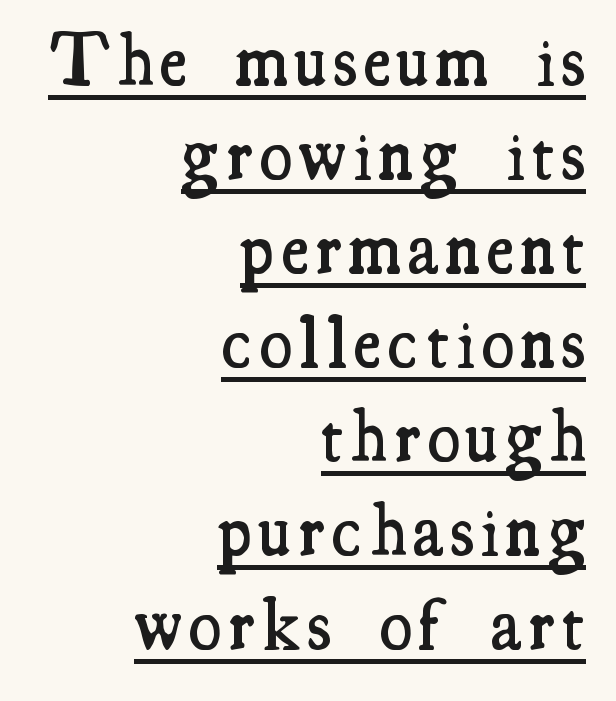
Every stem runs plumb, perpendicular to the baseline. Layout note: lines flush right. Is this a fixed-width face? No — the glyphs have proportional, varying widths. Baseline-to-baseline distance is the conventional proportion of letter height.
